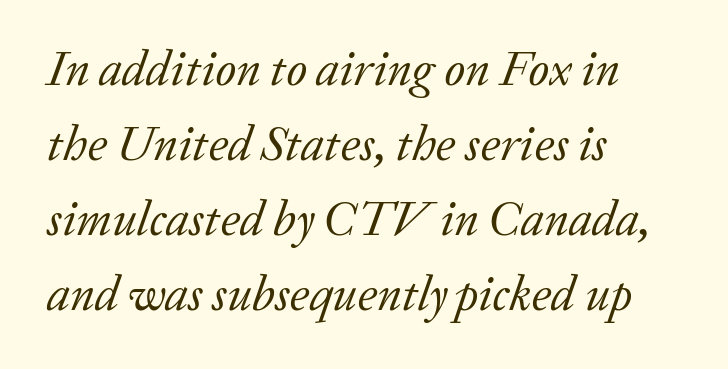
Q: Is the text bold? A: No.
Q: Is the text italic (slanted)? A: Yes, it leans right by about 20 degrees.
Q: Is the typeface a serif or a sans-serif typeface? A: Serif.
Q: Is the text underlined? A: No.
Q: How is the paragraph aligned? A: Left-aligned.
Q: Is the spacing between letters normal or unusually wide? A: Normal.
Q: Is the spacing between lines tight, normal or loose? A: Normal.
Q: Width (condensed, normal, or wide)? A: Normal.
Q: Stroke contrast? A: Low.
Q: x-height? A: Medium.
Q: Monospaced? A: No.
